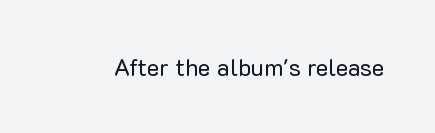
The image shows 24 px text type, upright; set normal letter spacing, not underlined.
